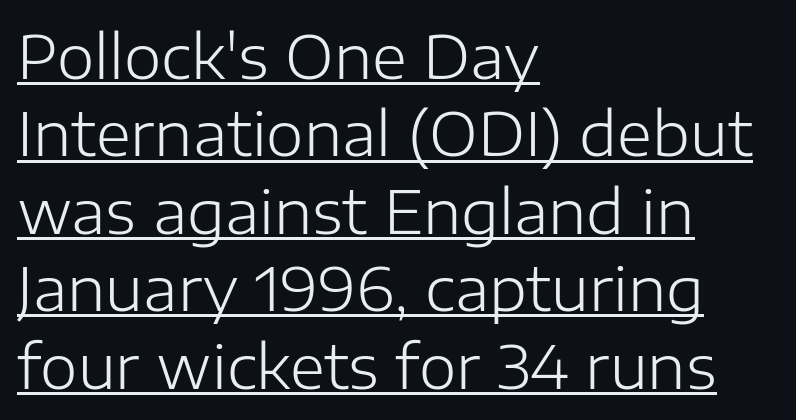
The characters display no serif detailing; their extremities are plain. The passage shown is typed in a proportional face where columns would drift. Rows of type keep a routine distance in the vertical direction. Stroke mass is kept to a normal reading level or below. You can tell it's not italic because the verticals are truly vertical.
